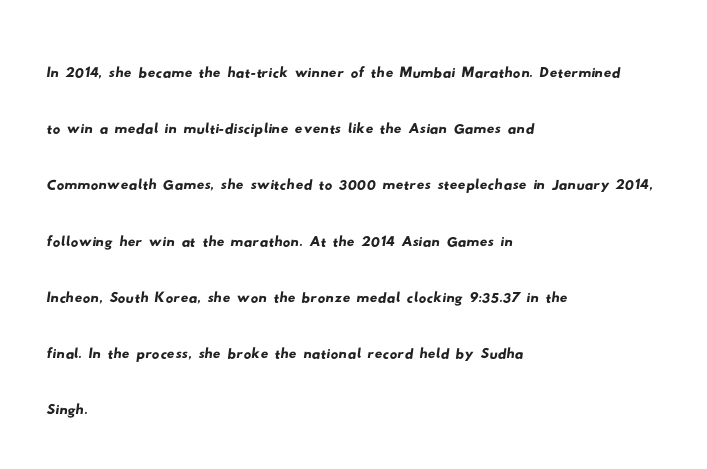
{"serif": "no", "width": "wide", "stroke_contrast": "low", "x_height": "small", "monospaced": "no", "underline": "no", "align": "left", "line_spacing": "normal", "line_spacing_ratio": 1.48, "letter_spacing": "normal", "letter_spacing_em": 0.0, "glyph_px": 38}
